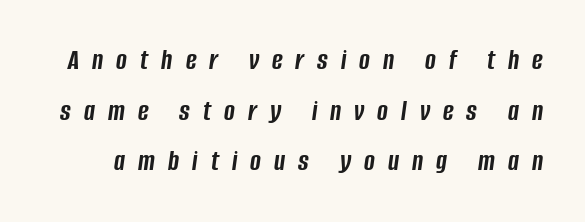
Rendered with sloped, italic letterforms. Each letter keeps its own natural width here, so spacing adapts to shape. The glyphs have the mass of a bold cut. A clean baseline with only descenders dipping below it. Words appear elongated and porous because spacing is wide.
